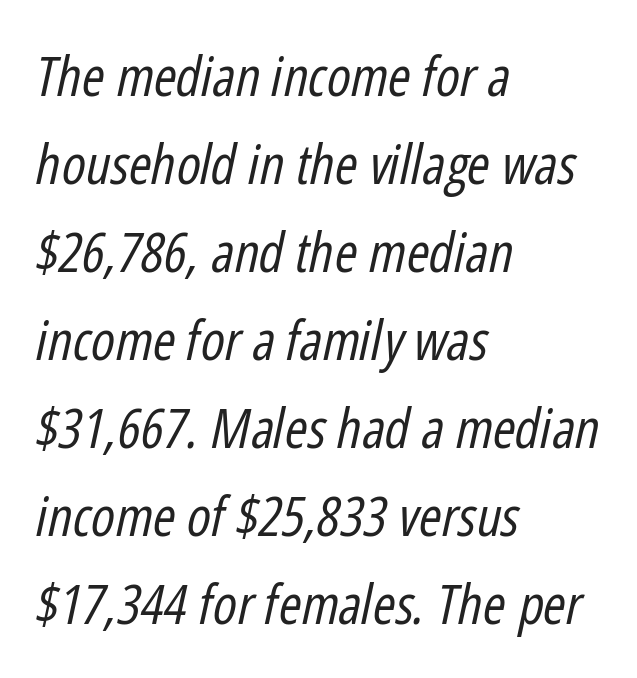
The face used here has a pronounced slope to its letters. Heaviness? Minimal to ordinary, like unemphasized prose. One-word summary of the alignment: left. Tracking value appears to be zero — textbook default spacing. Regular leading.
